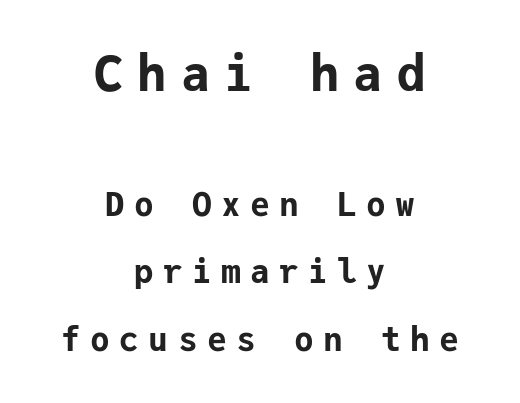
You can tell from the bare stems that sans-serif type was used. Every letter is thick-stroked: bold, no question. These lines are rendered in a fixed-pitch font. If you drew a line through each stem, it would be perfectly vertical. Is the lower block the larger one? No — the upper block carries the bigger type. Layout note: lines centered.
